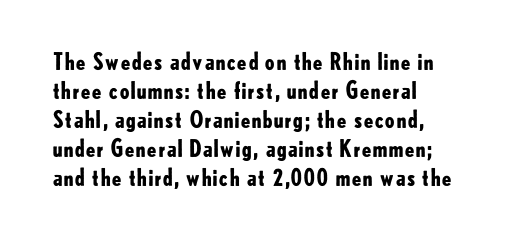
Q: Is the text bold? A: Yes.
Q: Is the text italic (slanted)? A: No, it is upright.
Q: Is the text underlined? A: No.
Q: How is the paragraph aligned? A: Left-aligned.
Q: Is the spacing between letters normal or unusually wide? A: Normal.
Q: Is the spacing between lines tight, normal or loose? A: Normal.
